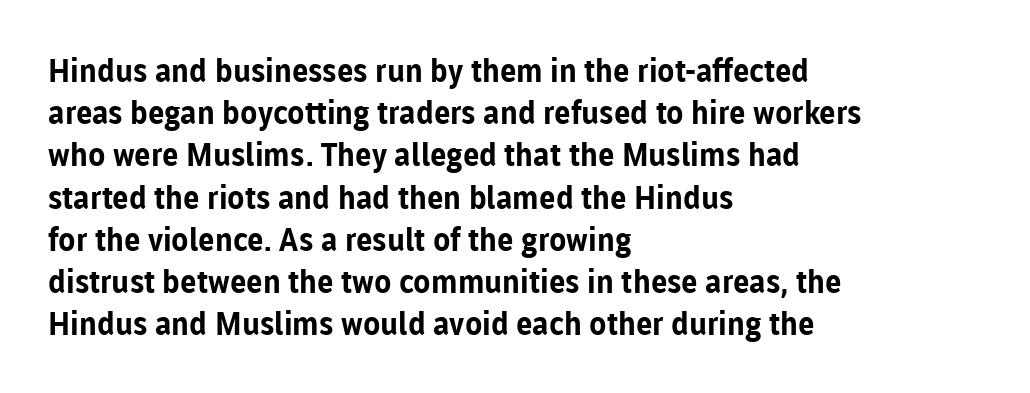
Bold? Absolutely — the strokes are thick and heavy. This sample has the flowing, uneven cadence of proportional lettering. The rendering shows plain stroke endings on the letterforms — a sans-serif design. This sample is left-justified, so line endings fall wherever the words run out.
